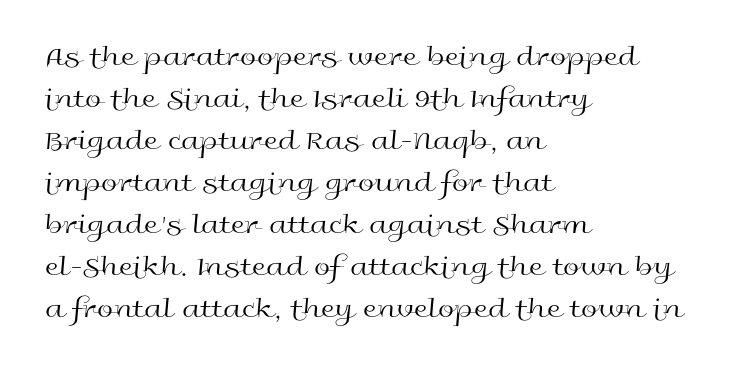
Q: Is the text bold? A: No.
Q: Is the text italic (slanted)? A: No, it is upright.
Q: Is the typeface a serif or a sans-serif typeface? A: Sans-serif.
Q: Is the text underlined? A: No.
Q: How is the paragraph aligned? A: Left-aligned.
Q: Is the spacing between letters normal or unusually wide? A: Normal.
Q: Is the spacing between lines tight, normal or loose? A: Normal.
Q: Width (condensed, normal, or wide)? A: Wide.
Q: x-height? A: Medium.
Q: Monospaced? A: No.
